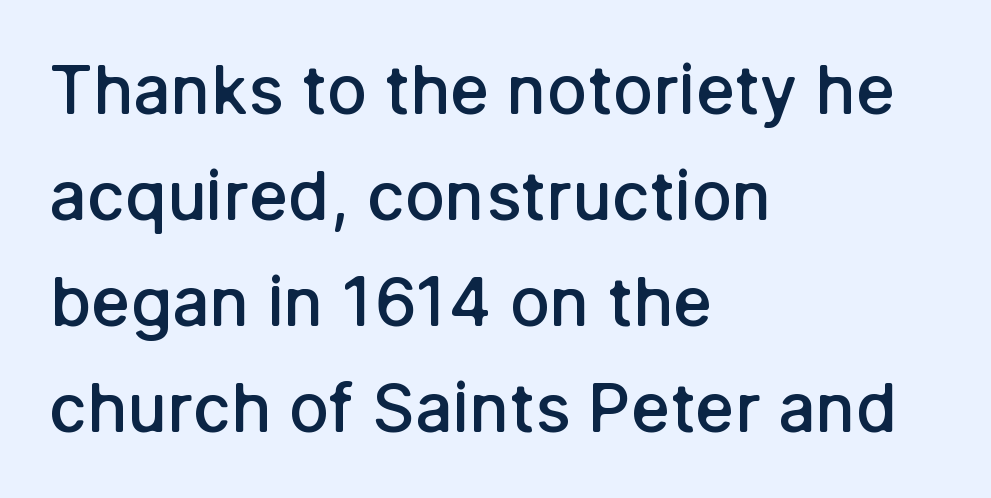
The image shows 67 px semibold sans-serif type, upright; set left-aligned, normal line spacing (1.58x), normal letter spacing, not underlined; low stroke contrast and a medium x-height.
